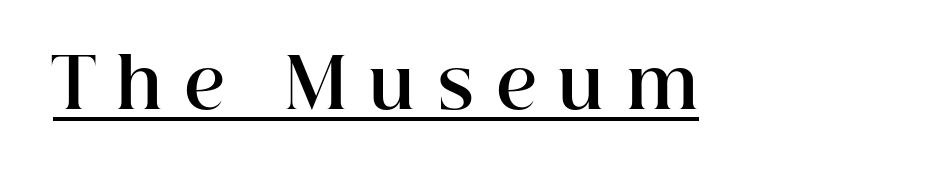
{"serif": "yes", "italic": "no", "bold": "yes", "weight": "bold", "width": "normal", "stroke_contrast": "high", "x_height": "medium", "monospaced": "no", "underline": "yes", "letter_spacing": "wide", "letter_spacing_em": 0.31, "glyph_px": 69}
